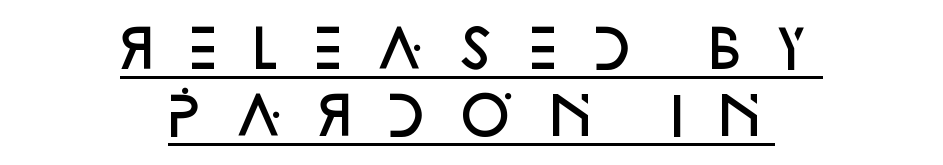
The image shows 52 px semibold sans-serif type, upright; set centered, normal line spacing (1.28x), unusually wide letter spacing (+0.4 em), underlined; low stroke contrast and a large x-height.
